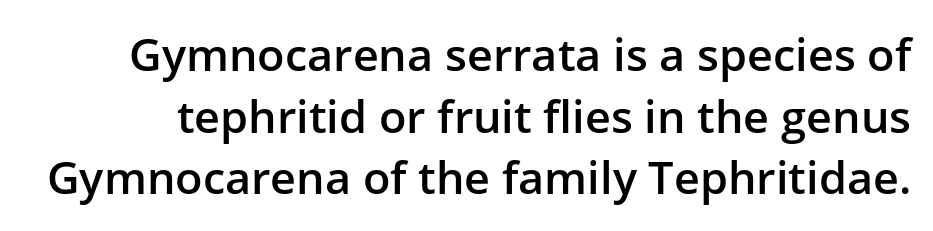
The image shows 45 px semibold sans-serif type, upright; set normal line spacing (1.37x), normal letter spacing, not underlined; low stroke contrast and a medium x-height.
